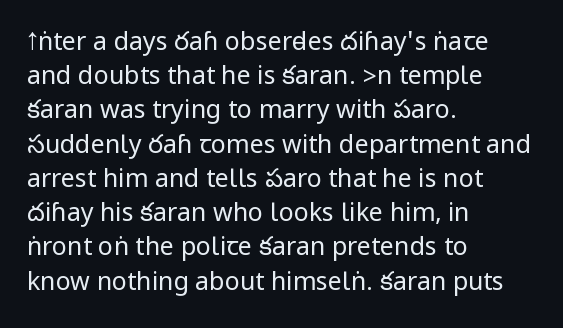
{"italic": "no", "bold": "no", "underline": "no", "align": "left", "line_spacing": "normal", "line_spacing_ratio": 1.37, "letter_spacing": "normal", "letter_spacing_em": 0.0, "glyph_px": 25}
